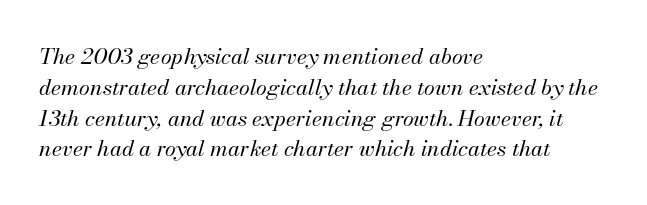
Descenders hang freely into open space. These lines keep a tight, regular rhythm from letter to letter. The letters are slanted; this is an italic face. Does the copy run flush right? No — it runs flush left. The typesetting does not lean heavy: it is not bold. Line spacing here is normal.
